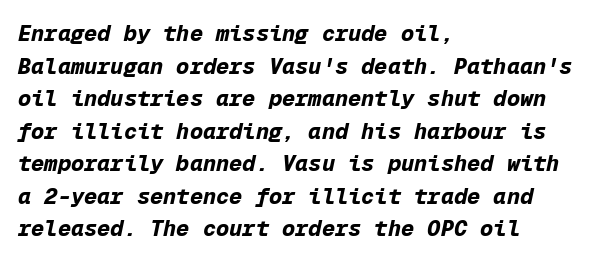
Q: Is the text bold? A: Yes.
Q: Is the text italic (slanted)? A: Yes, it leans right by about 12 degrees.
Q: Is the text underlined? A: No.
Q: How is the paragraph aligned? A: Left-aligned.
Q: Is the spacing between letters normal or unusually wide? A: Normal.
Q: Is the spacing between lines tight, normal or loose? A: Normal.
